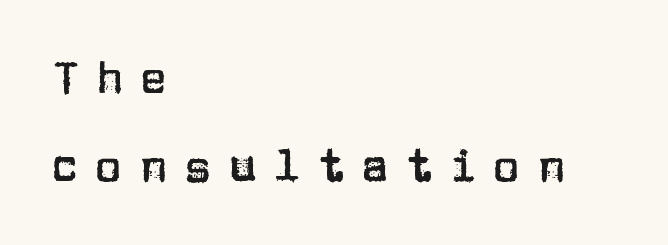
Q: Is the text italic (slanted)? A: No, it is upright.
Q: Is the typeface a serif or a sans-serif typeface? A: Sans-serif.
Q: Is the text underlined? A: No.
Q: How is the paragraph aligned? A: Left-aligned.
Q: Is the spacing between letters normal or unusually wide? A: Unusually wide.
Q: Is the spacing between lines tight, normal or loose? A: Loose.
Q: Width (condensed, normal, or wide)? A: Normal.
Q: Stroke contrast? A: Low.
Q: x-height? A: Large.
Q: Monospaced? A: No.
